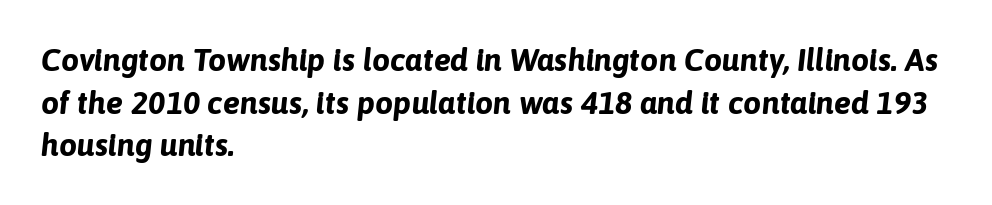
The image shows 32 px bold type, italic (leaning right); set left-aligned, normal line spacing (1.33x), normal letter spacing, not underlined; low stroke contrast and a medium x-height.
